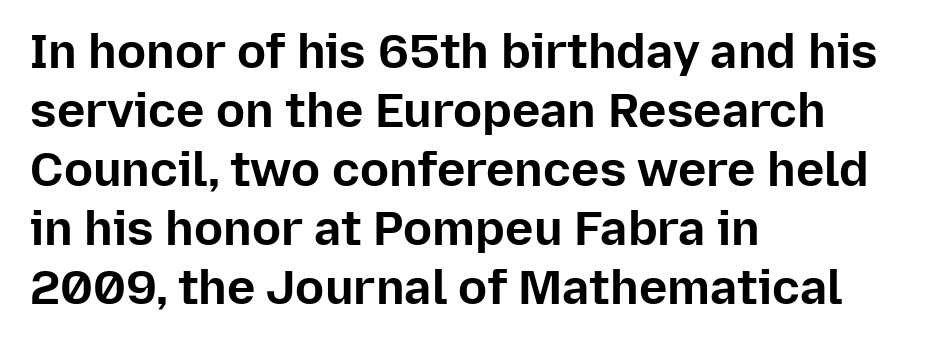
To sum up the face: it is a sans, with no serifs. Every row of glyphs begins at an identical x-position on the left. The line texture is even and compact thanks to regular tracking. Summary of weight: heavy, a full bold.
